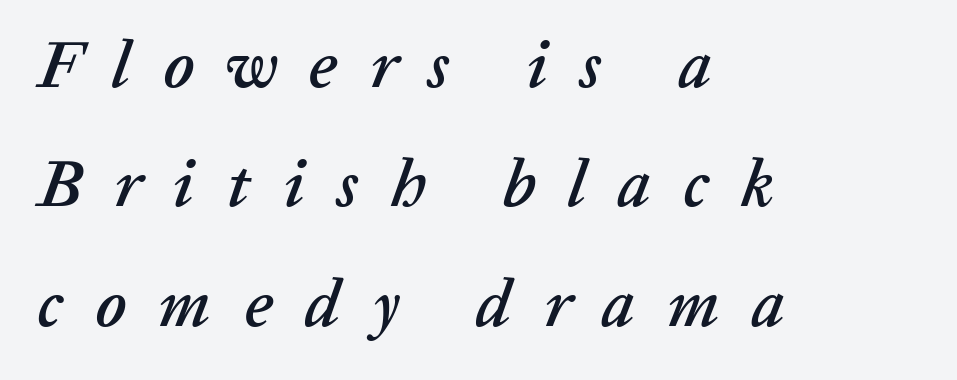
Q: Is the text italic (slanted)? A: Yes, it leans right by about 20 degrees.
Q: Is the text underlined? A: No.
Q: How is the paragraph aligned? A: Left-aligned.
Q: Is the spacing between letters normal or unusually wide? A: Unusually wide.
Q: Width (condensed, normal, or wide)? A: Normal.
Q: Stroke contrast? A: Low.
Q: x-height? A: Medium.
Q: Monospaced? A: No.
